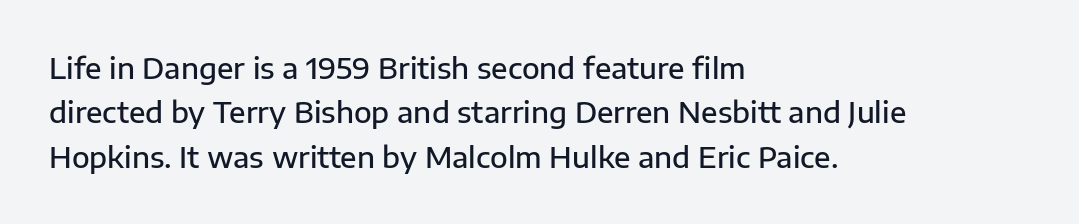
Every stem runs plumb, perpendicular to the baseline. The line-height multiplier appears to be the usual default. A typesetter would call this proportional, since set widths differ per character. Which margin do the lines hug? The left one — the right edge is uneven. The sample has been set in demibold, a notch under bold.
